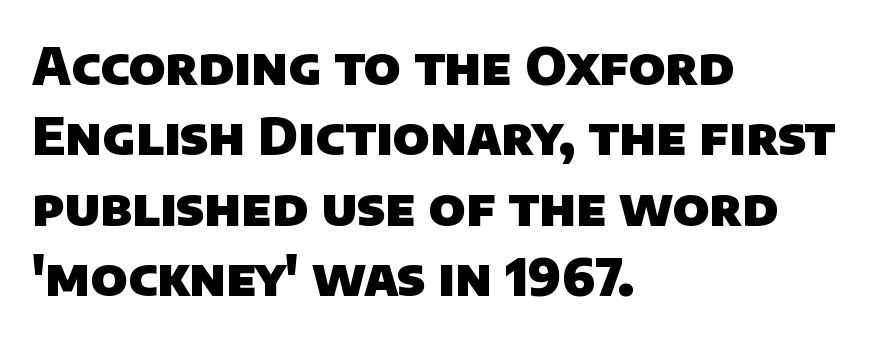
Q: Is the text bold? A: Yes.
Q: Is the typeface a serif or a sans-serif typeface? A: Sans-serif.
Q: Is the text underlined? A: No.
Q: How is the paragraph aligned? A: Left-aligned.
Q: Is the spacing between letters normal or unusually wide? A: Normal.
Q: Is the spacing between lines tight, normal or loose? A: Normal.
Q: Width (condensed, normal, or wide)? A: Normal.
Q: Stroke contrast? A: Low.
Q: x-height? A: Large.
Q: Monospaced? A: No.
